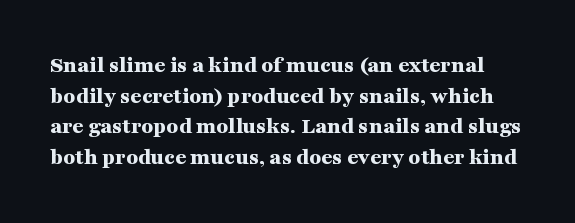
{"italic": "no", "bold": "yes", "underline": "no", "line_spacing": "normal", "line_spacing_ratio": 1.28, "letter_spacing": "normal", "letter_spacing_em": 0.0, "glyph_px": 24}
